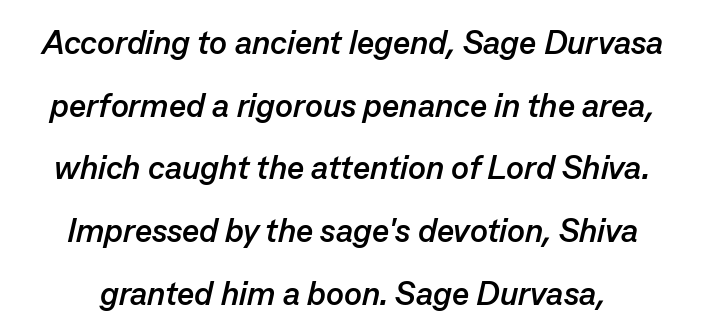
{"italic": "yes", "lean": "right", "slant_degrees": 13, "bold": "yes", "weight": "semibold", "width": "normal", "stroke_contrast": "low", "x_height": "medium", "monospaced": "no", "underline": "no", "line_spacing": "loose", "line_spacing_ratio": 1.9, "letter_spacing": "normal", "letter_spacing_em": 0.0, "glyph_px": 33}
